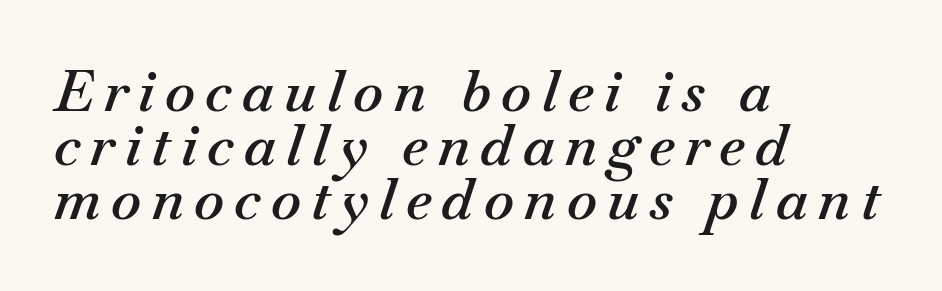
The string is rendered with underlining switched off. All the whitespace from short lines collects on the right. Summary of weight: moderately heavy, a semibold. The rendering applies a slant to the glyphs. This block would grow much taller if given ordinary leading; it's compressed now.
